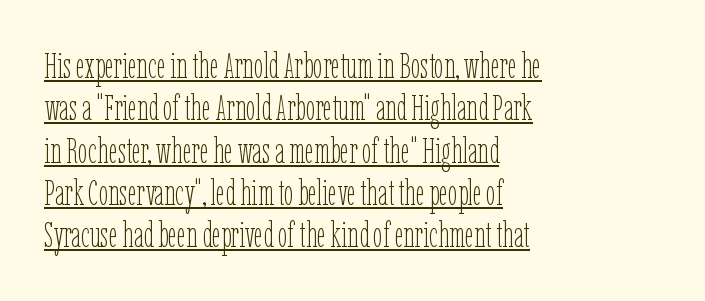
{"italic": "no", "bold": "no", "weight": "thin", "width": "condensed", "stroke_contrast": "low", "x_height": "medium", "monospaced": "no", "underline": "yes", "align": "left", "line_spacing_ratio": 1.21, "letter_spacing": "normal", "letter_spacing_em": 0.0, "glyph_px": 35}
